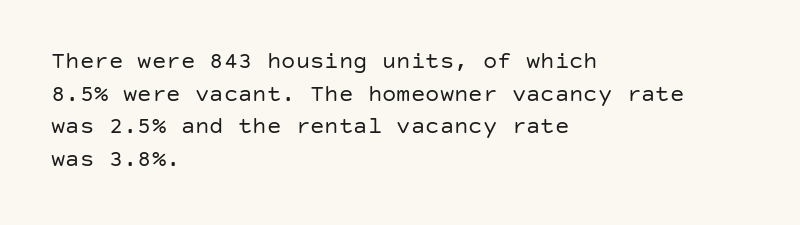
Q: Is the text bold? A: No.
Q: Is the text italic (slanted)? A: No, it is upright.
Q: Is the text underlined? A: No.
Q: How is the paragraph aligned? A: Left-aligned.
Q: Is the spacing between letters normal or unusually wide? A: Normal.
Q: Is the spacing between lines tight, normal or loose? A: Normal.
